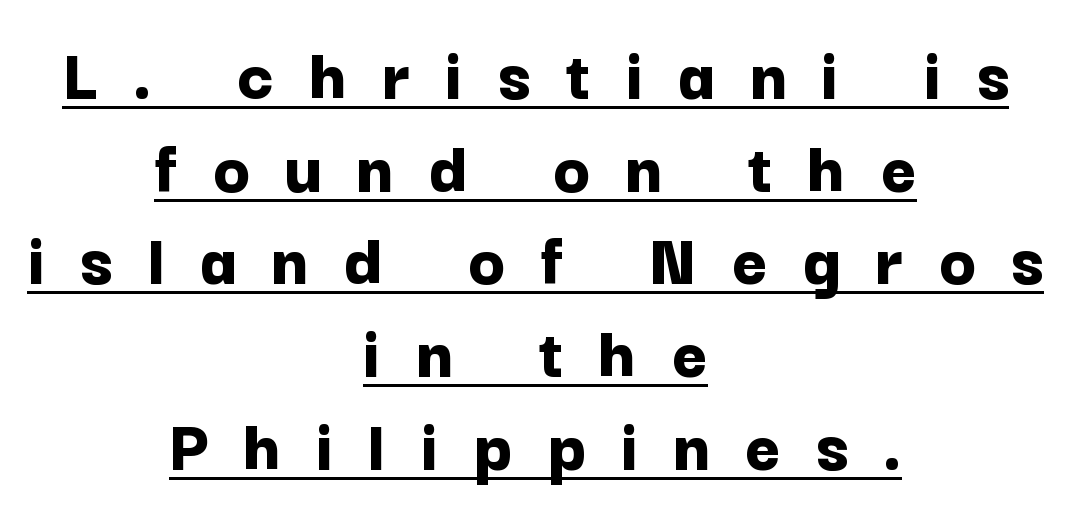
Q: Is the text bold? A: Yes.
Q: Is the text italic (slanted)? A: No, it is upright.
Q: Is the typeface a serif or a sans-serif typeface? A: Sans-serif.
Q: Is the text underlined? A: Yes.
Q: How is the paragraph aligned? A: Centered.
Q: Is the spacing between letters normal or unusually wide? A: Unusually wide.
Q: Width (condensed, normal, or wide)? A: Normal.
Q: Stroke contrast? A: Low.
Q: x-height? A: Medium.
Q: Monospaced? A: No.
